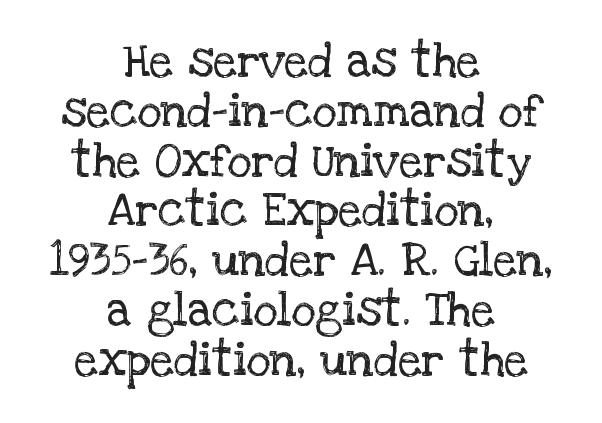
The image shows 47 px regular-weight serif type, upright; set centered, tight line spacing (1.06x), normal letter spacing, not underlined; low stroke contrast and a large x-height.
